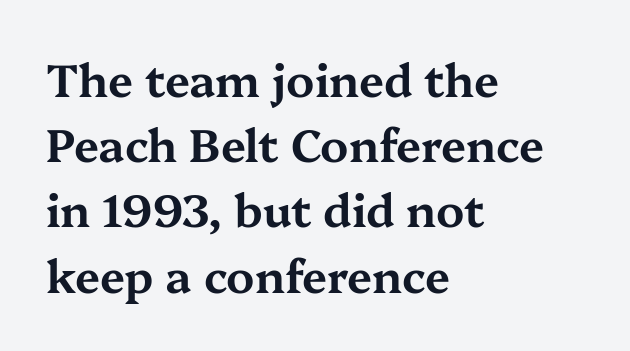
Q: Is the text italic (slanted)? A: No, it is upright.
Q: Is the typeface a serif or a sans-serif typeface? A: Serif.
Q: Is the text underlined? A: No.
Q: How is the paragraph aligned? A: Left-aligned.
Q: Is the spacing between letters normal or unusually wide? A: Normal.
Q: Is the spacing between lines tight, normal or loose? A: Normal.
Q: Width (condensed, normal, or wide)? A: Wide.
Q: Stroke contrast? A: Medium.
Q: x-height? A: Medium.
Q: Monospaced? A: No.
